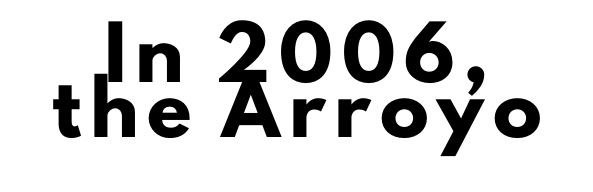
{"serif": "no", "italic": "no", "bold": "yes", "weight": "heavy", "width": "normal", "stroke_contrast": "low", "x_height": "small", "monospaced": "no", "underline": "no", "align": "center", "line_spacing": "tight", "line_spacing_ratio": 1.12, "glyph_px": 49}
